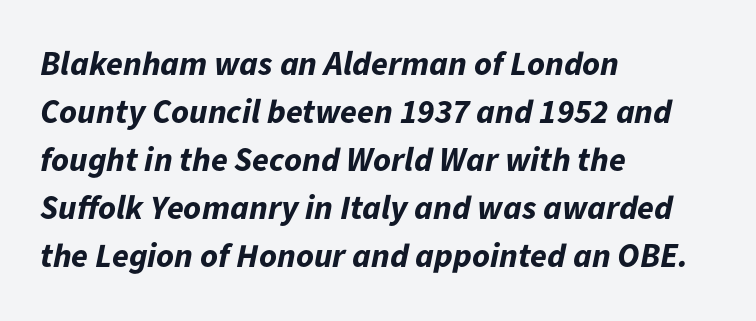
The image shows 34 px bold type, italic (leaning right); set left-aligned, normal line spacing (1.41x), normal letter spacing, not underlined; low stroke contrast and a medium x-height.
